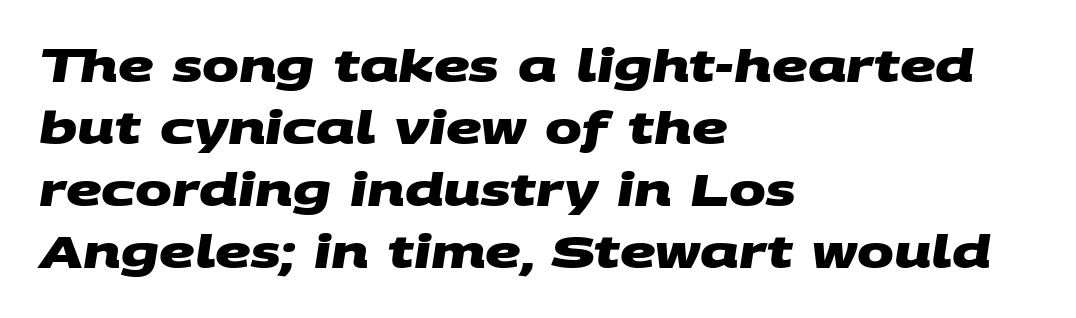
The image shows 44 px heavy, wide sans-serif type; set left-aligned, normal line spacing (1.41x), normal letter spacing, not underlined; medium stroke contrast and a large x-height.
